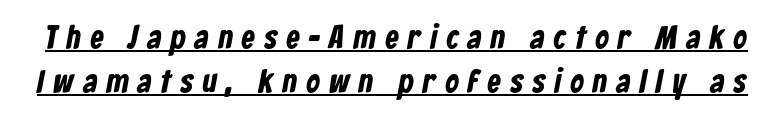
The passage shown is typed in a proportional face where columns would drift. Quick note: underline on. The gaps between neighbouring characters are conspicuously large. These lines carry a lot of weight — the face is fully bold. The passage shown stacks its lines at a standard gap. The font family rendered here belongs to the sans-serif group.
